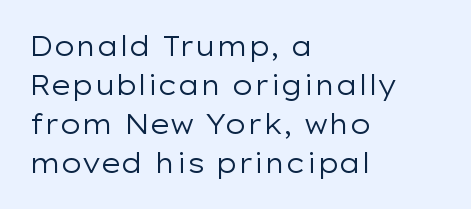
The image shows 27 px text type, upright; set left-aligned, normal line spacing (1.44x), normal letter spacing, not underlined.
